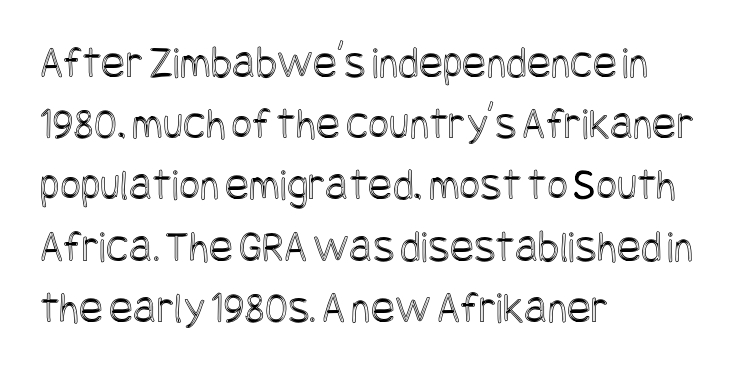
The image shows 45 px condensed type, upright; set left-aligned, normal line spacing (1.36x), normal letter spacing, not underlined; a large x-height.
